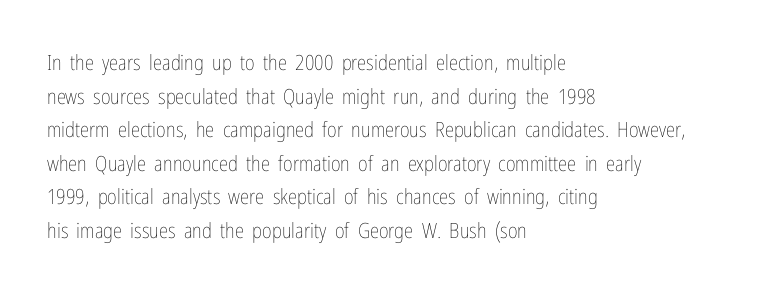
{"italic": "no", "bold": "no", "underline": "no", "align": "left", "line_spacing": "normal", "line_spacing_ratio": 1.6, "letter_spacing": "normal", "letter_spacing_em": 0.0, "glyph_px": 21}
